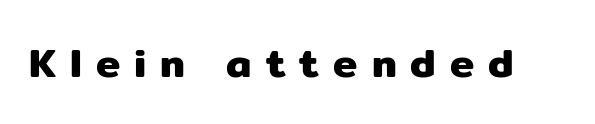
The image shows 41 px sans-serif type, upright; set unusually wide letter spacing (+0.34 em), not underlined; low stroke contrast and a medium x-height.
